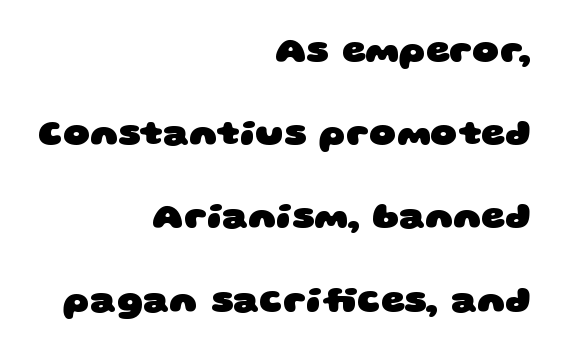
These lines stack with their right ends in a neat column. Looks like regular typesetting: each glyph gets only the width it needs. A sans-serif font was chosen for this passage. Quick note: underline off. This sample trades compactness for vertical openness between lines.
